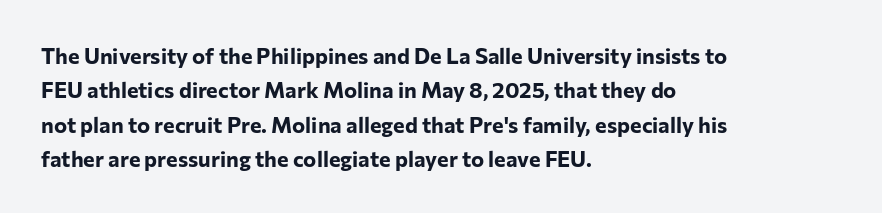
The image shows 22 px bold type, upright; set left-aligned, normal line spacing (1.56x), normal letter spacing, not underlined.
